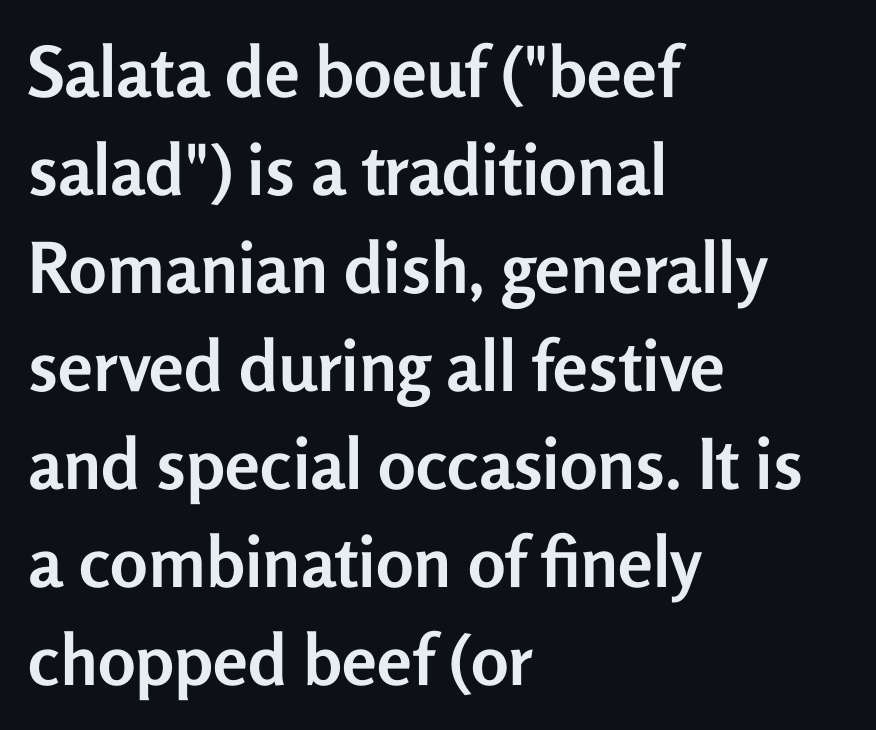
A typesetter would call this proportional, since set widths differ per character. The strokes are fattened all the way to bold. The passage shown has conventional tracking throughout. Bare-footed words on every line. Alignment: flush left.
